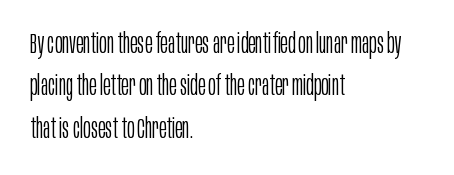
Q: Is the text bold? A: No.
Q: Is the text italic (slanted)? A: No, it is upright.
Q: Is the typeface a serif or a sans-serif typeface? A: Sans-serif.
Q: Is the text underlined? A: No.
Q: How is the paragraph aligned? A: Left-aligned.
Q: Is the spacing between letters normal or unusually wide? A: Normal.
Q: Is the spacing between lines tight, normal or loose? A: Normal.
Q: Width (condensed, normal, or wide)? A: Condensed.
Q: Stroke contrast? A: Low.
Q: x-height? A: Large.
Q: Monospaced? A: No.
